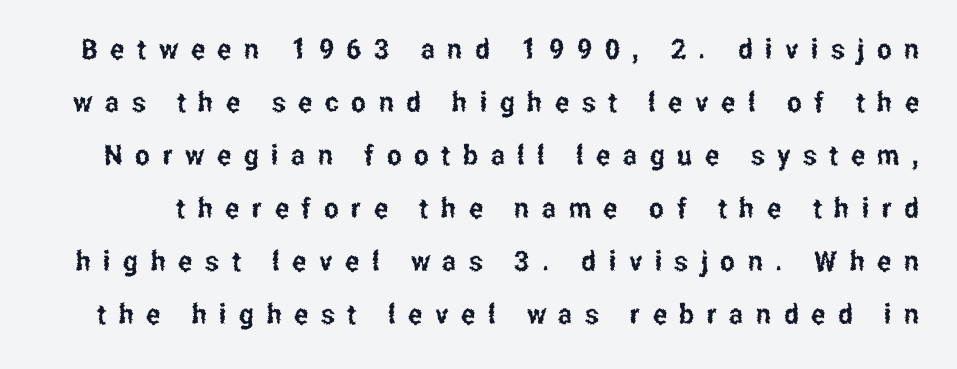
{"serif": "no", "italic": "no", "width": "condensed", "stroke_contrast": "low", "x_height": "medium", "monospaced": "no", "underline": "no", "line_spacing_ratio": 1.89, "letter_spacing": "wide", "letter_spacing_em": 0.45, "glyph_px": 28}
